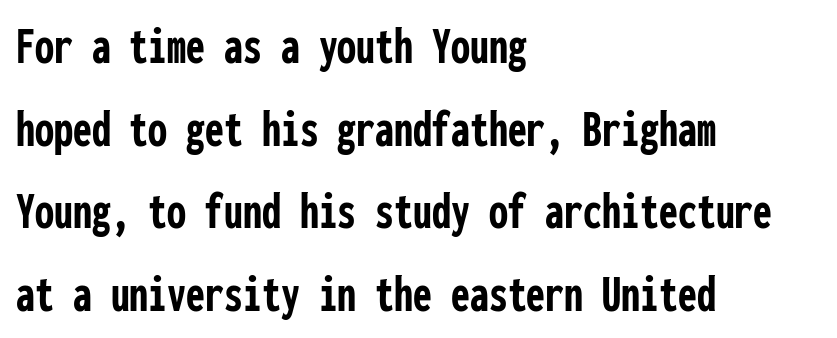
Q: Is the text bold? A: Yes.
Q: Is the text italic (slanted)? A: No, it is upright.
Q: Is the typeface a serif or a sans-serif typeface? A: Sans-serif.
Q: Is the text underlined? A: No.
Q: How is the paragraph aligned? A: Left-aligned.
Q: Is the spacing between letters normal or unusually wide? A: Normal.
Q: Is the spacing between lines tight, normal or loose? A: Normal.
Q: Width (condensed, normal, or wide)? A: Condensed.
Q: Stroke contrast? A: Low.
Q: x-height? A: Medium.
Q: Monospaced? A: Yes.
